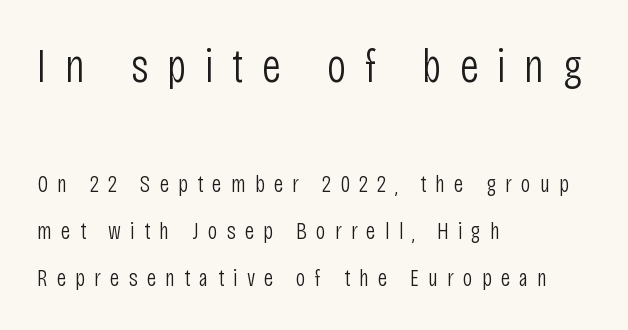
The image shows 48 px light, condensed sans-serif type, upright; set left-aligned, loose line spacing (1.95x), unusually wide letter spacing (+0.38 em), not underlined; the first (top) block is 2.0x larger; low stroke contrast and a large x-height.
